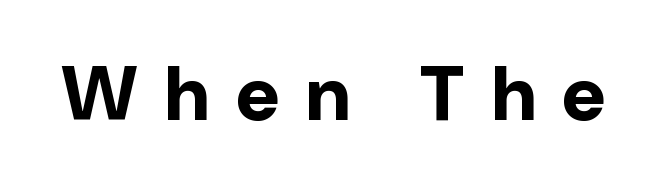
The image shows 76 px bold sans-serif type, upright; set unusually wide letter spacing (+0.35 em), not underlined; low stroke contrast and a medium x-height.
